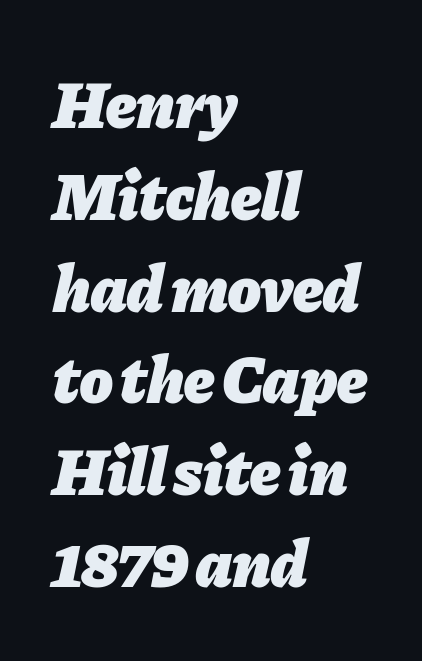
{"italic": "yes", "lean": "right", "slant_degrees": 11, "bold": "yes", "weight": "heavy", "width": "normal", "stroke_contrast": "low", "x_height": "medium", "monospaced": "no", "underline": "no", "align": "left", "line_spacing": "normal", "line_spacing_ratio": 1.37, "letter_spacing": "normal", "letter_spacing_em": 0.0, "glyph_px": 67}
